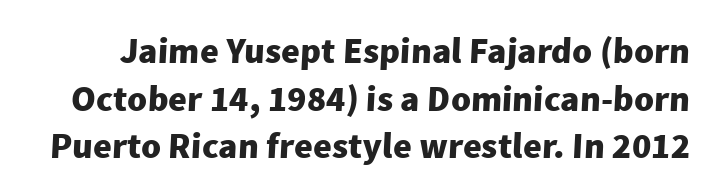
The image shows 36 px heavy sans-serif type; set normal line spacing (1.32x), normal letter spacing, not underlined; low stroke contrast and a medium x-height.
